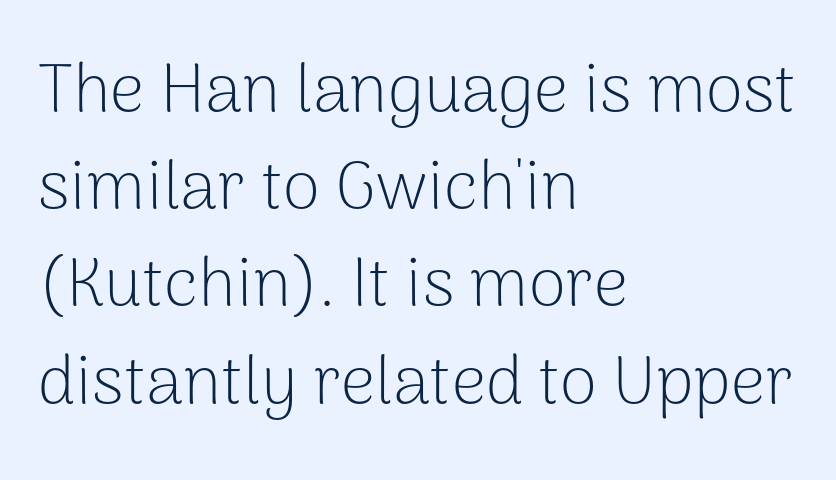
The image shows 68 px light sans-serif type, upright; set left-aligned, normal line spacing (1.43x), normal letter spacing, not underlined; low stroke contrast and a medium x-height.
